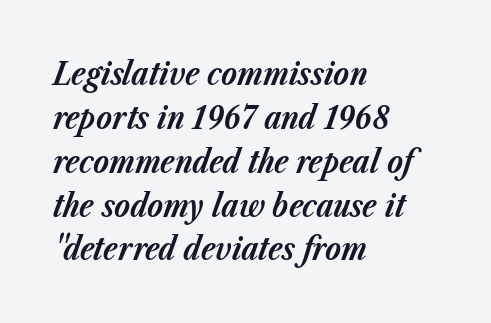
{"italic": "yes", "lean": "right", "slant_degrees": 23, "bold": "yes", "weight": "bold", "width": "normal", "stroke_contrast": "low", "x_height": "medium", "monospaced": "no", "underline": "no", "align": "left", "line_spacing": "normal", "line_spacing_ratio": 1.37, "letter_spacing": "normal", "letter_spacing_em": 0.0, "glyph_px": 32}
